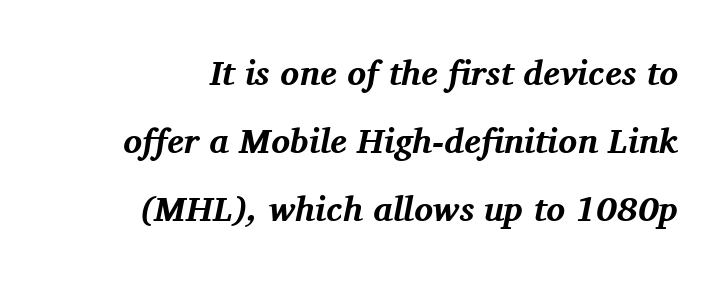
The image shows 35 px bold serif type, italic (leaning right); set right-aligned, loose line spacing (1.95x), normal letter spacing, not underlined; medium stroke contrast and a medium x-height.
